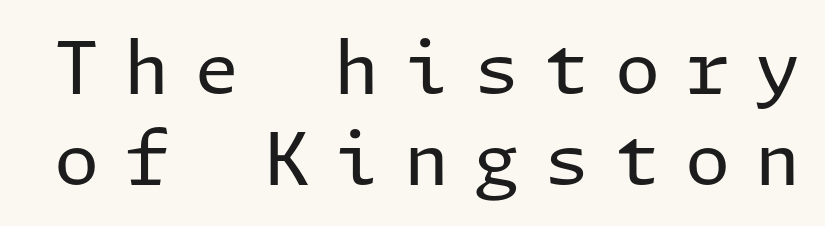
Q: Is the text bold? A: No.
Q: Is the text italic (slanted)? A: No, it is upright.
Q: Is the typeface a serif or a sans-serif typeface? A: Sans-serif.
Q: Is the text underlined? A: No.
Q: Is the spacing between letters normal or unusually wide? A: Unusually wide.
Q: Is the spacing between lines tight, normal or loose? A: Normal.
Q: Width (condensed, normal, or wide)? A: Normal.
Q: Stroke contrast? A: Low.
Q: x-height? A: Medium.
